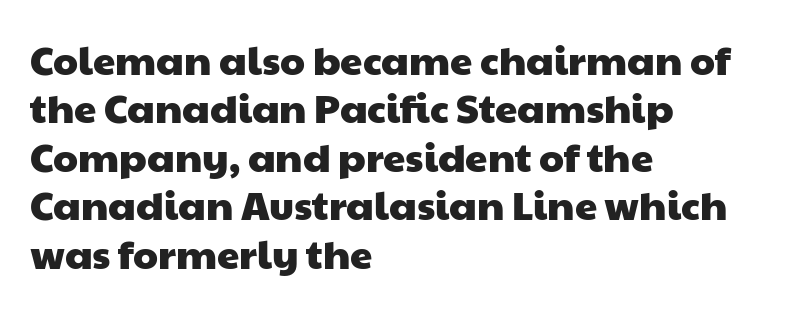
Q: Is the typeface a serif or a sans-serif typeface? A: Sans-serif.
Q: Is the text underlined? A: No.
Q: How is the paragraph aligned? A: Left-aligned.
Q: Is the spacing between letters normal or unusually wide? A: Normal.
Q: Width (condensed, normal, or wide)? A: Wide.
Q: Stroke contrast? A: Low.
Q: x-height? A: Medium.
Q: Monospaced? A: No.
